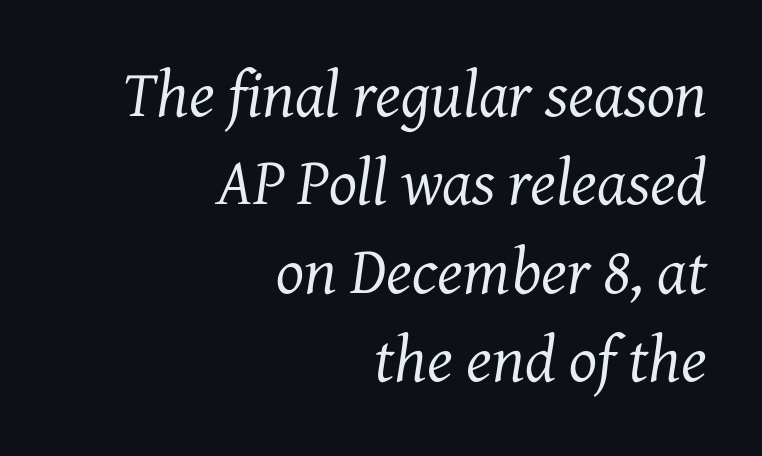
The image shows 66 px regular-weight serif type, italic (leaning right); set right-aligned, normal line spacing (1.34x), normal letter spacing, not underlined; medium stroke contrast and a medium x-height.
